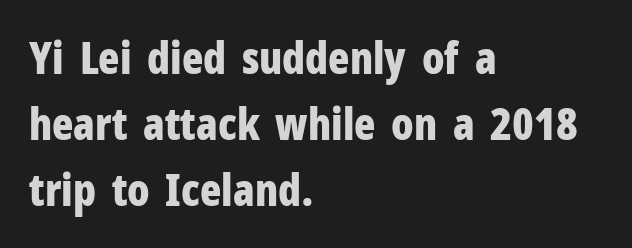
Q: Is the text bold? A: Yes.
Q: Is the text italic (slanted)? A: No, it is upright.
Q: Is the typeface a serif or a sans-serif typeface? A: Sans-serif.
Q: Is the text underlined? A: No.
Q: How is the paragraph aligned? A: Left-aligned.
Q: Is the spacing between letters normal or unusually wide? A: Normal.
Q: Is the spacing between lines tight, normal or loose? A: Normal.
Q: Width (condensed, normal, or wide)? A: Condensed.
Q: Stroke contrast? A: Low.
Q: x-height? A: Medium.
Q: Monospaced? A: No.
